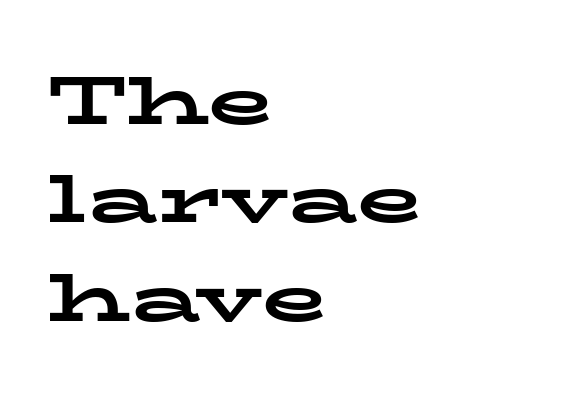
The image shows 67 px bold, wide serif type, upright; set left-aligned, normal line spacing (1.47x), normal letter spacing, not underlined; low stroke contrast and a medium x-height.
